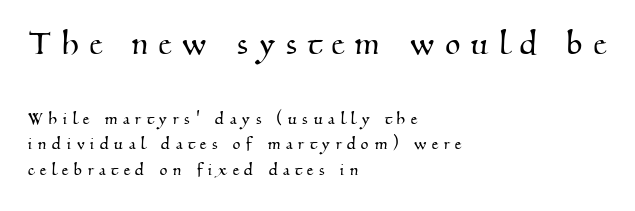
The image shows 39 px serif type; set left-aligned, normal line spacing (1.29x), unusually wide letter spacing (+0.29 em), not underlined; the first (top) block is 1.95x larger; medium stroke contrast and a small x-height.
